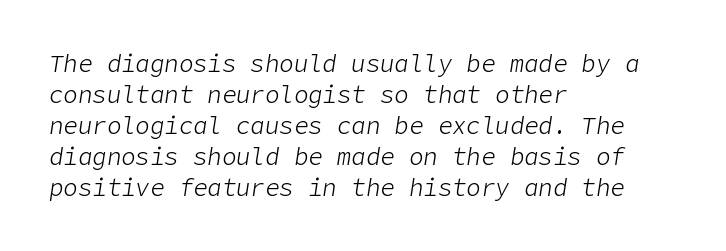
Words appear dense and cohesive because spacing is normal. Each new line begins a customary step beneath the previous one. Only glyphs here, with clear space below each row. The passage shown leans; its letterforms are oblique.
